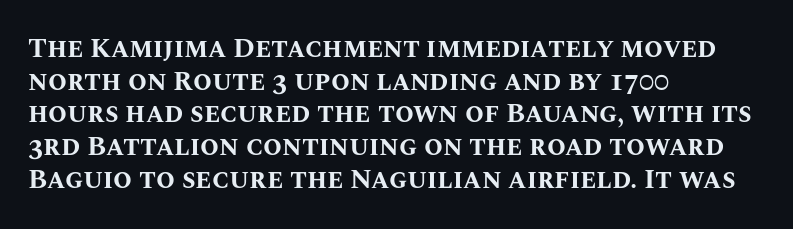
Q: Is the text bold? A: Yes.
Q: Is the text italic (slanted)? A: No, it is upright.
Q: Is the text underlined? A: No.
Q: How is the paragraph aligned? A: Left-aligned.
Q: Is the spacing between letters normal or unusually wide? A: Normal.
